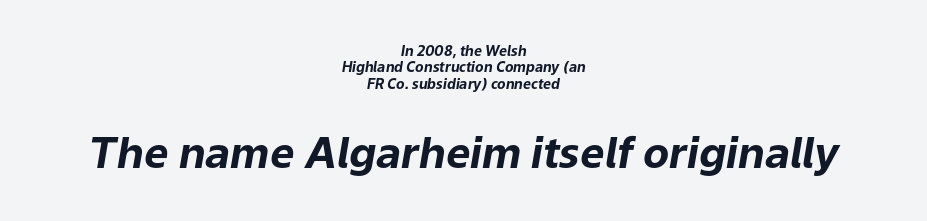
The image shows 43 px bold type, italic (leaning right); set centered, line spacing 1.17x, normal letter spacing, not underlined; the second (bottom) block is 3.07x larger; low stroke contrast and a medium x-height.
